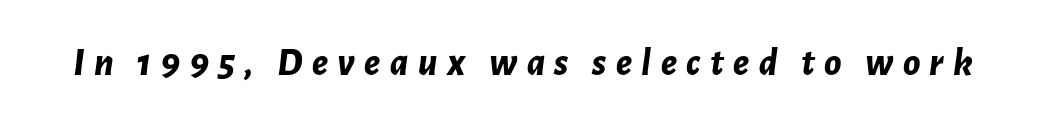
{"italic": "yes", "lean": "right", "slant_degrees": 7, "bold": "yes", "weight": "bold", "width": "normal", "stroke_contrast": "low", "x_height": "medium", "monospaced": "no", "underline": "no", "letter_spacing": "wide", "letter_spacing_em": 0.24, "glyph_px": 39}
